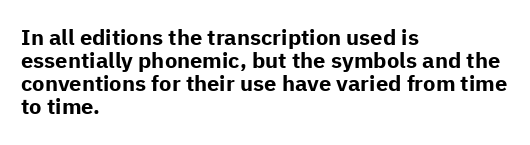
Emphasis by weight is at full strength: bold. Check under the words: just untouched page. Quick note: interline space is minimal. The lettering stays uniformly vertical, giving the passage a roman look. Caption: standard tracking, unaltered. Where is the straight margin? On the left.
